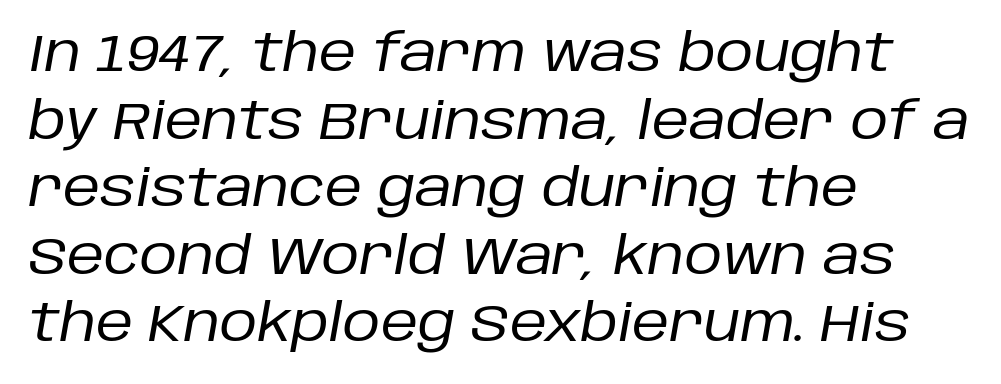
Q: Is the text bold? A: No.
Q: Is the text italic (slanted)? A: Yes, it leans right by about 10 degrees.
Q: Is the text underlined? A: No.
Q: How is the paragraph aligned? A: Left-aligned.
Q: Is the spacing between letters normal or unusually wide? A: Normal.
Q: Is the spacing between lines tight, normal or loose? A: Normal.
Q: Width (condensed, normal, or wide)? A: Normal.
Q: Stroke contrast? A: Low.
Q: x-height? A: Large.
Q: Monospaced? A: No.
